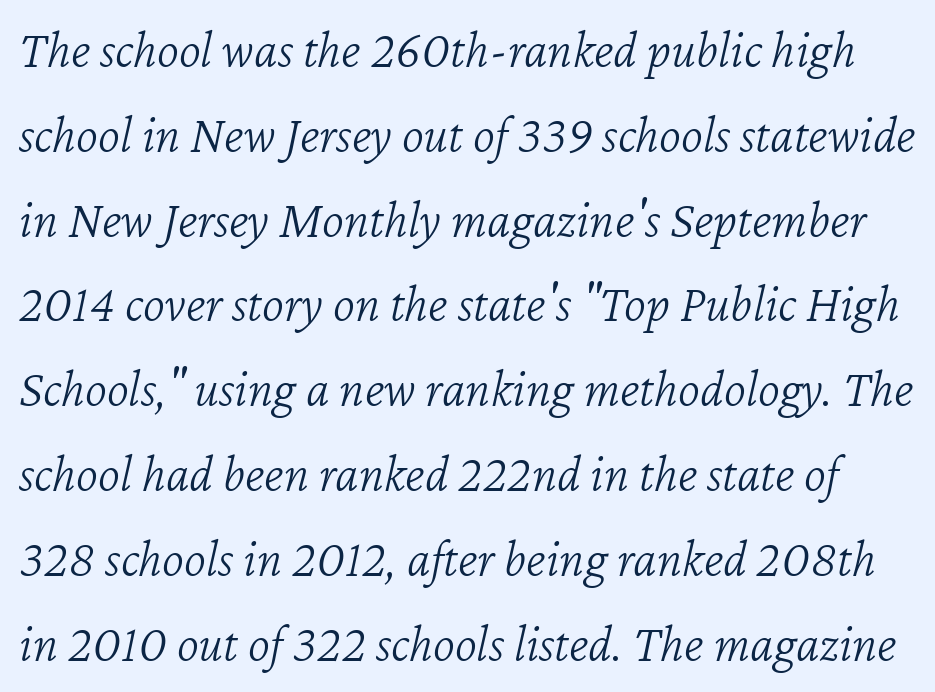
The image shows 53 px light type, italic (leaning right); set normal line spacing (1.6x), normal letter spacing, not underlined; low stroke contrast and a medium x-height.
